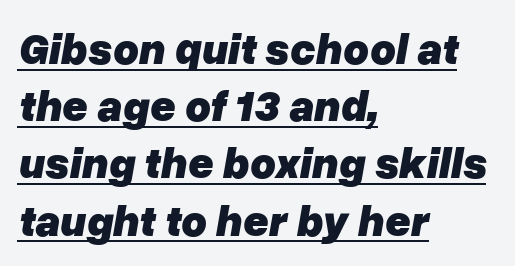
Q: Is the text bold? A: Yes.
Q: Is the text italic (slanted)? A: Yes, it leans right by about 10 degrees.
Q: Is the text underlined? A: Yes.
Q: How is the paragraph aligned? A: Left-aligned.
Q: Is the spacing between letters normal or unusually wide? A: Normal.
Q: Is the spacing between lines tight, normal or loose? A: Normal.
Q: Width (condensed, normal, or wide)? A: Normal.
Q: Stroke contrast? A: Low.
Q: x-height? A: Medium.
Q: Monospaced? A: No.
